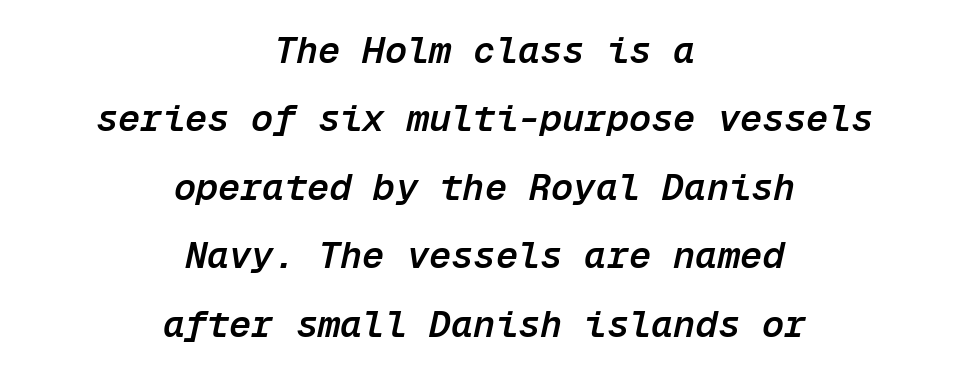
In terms of letterspacing, this is plain default setting. This is oblique type, the kind used for emphasis or titles. No word sits above an underline. Moderately thickened strokes mark this as semibold type.
